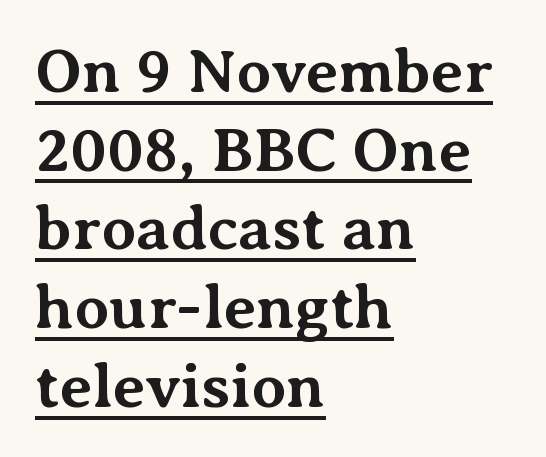
The image shows 63 px bold serif type, upright; set left-aligned, normal line spacing (1.25x), normal letter spacing, underlined; medium stroke contrast and a medium x-height.
